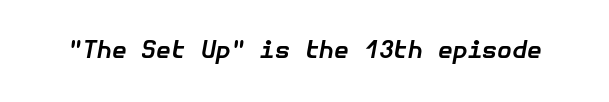
{"italic": "yes", "lean": "right", "slant_degrees": 10, "bold": "yes", "underline": "no", "letter_spacing": "normal", "letter_spacing_em": 0.0, "glyph_px": 24}
